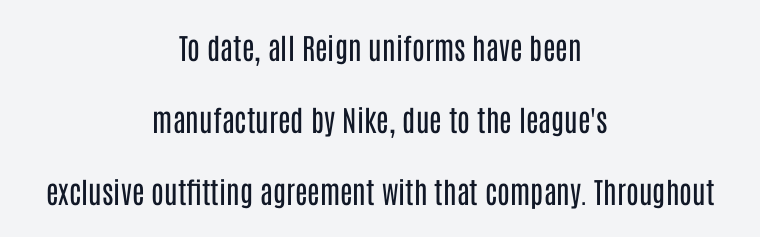
The image shows 29 px regular-weight, condensed sans-serif type, upright; set centered, loose line spacing (2.48x), normal letter spacing, not underlined; low stroke contrast and a large x-height.
